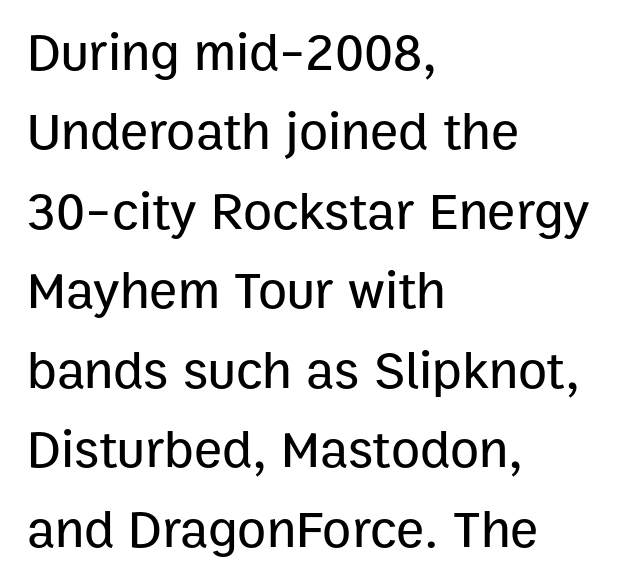
{"serif": "no", "italic": "no", "width": "normal", "stroke_contrast": "low", "x_height": "medium", "monospaced": "no", "underline": "no", "align": "left", "line_spacing": "normal", "line_spacing_ratio": 1.5, "letter_spacing": "normal", "letter_spacing_em": 0.0, "glyph_px": 53}
